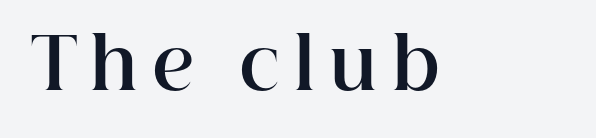
{"serif": "yes", "italic": "no", "bold": "yes", "weight": "bold", "width": "normal", "stroke_contrast": "high", "x_height": "medium", "monospaced": "no", "underline": "no", "letter_spacing": "wide", "letter_spacing_em": 0.2, "glyph_px": 71}
